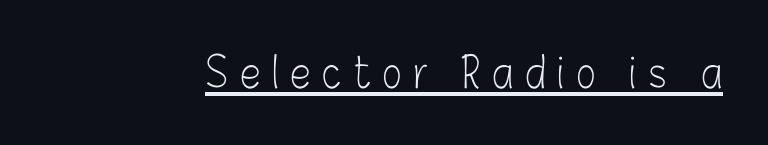
{"serif": "no", "italic": "no", "bold": "no", "weight": "light", "width": "condensed", "stroke_contrast": "low", "x_height": "medium", "monospaced": "no", "underline": "yes", "letter_spacing": "wide", "letter_spacing_em": 0.28, "glyph_px": 42}
